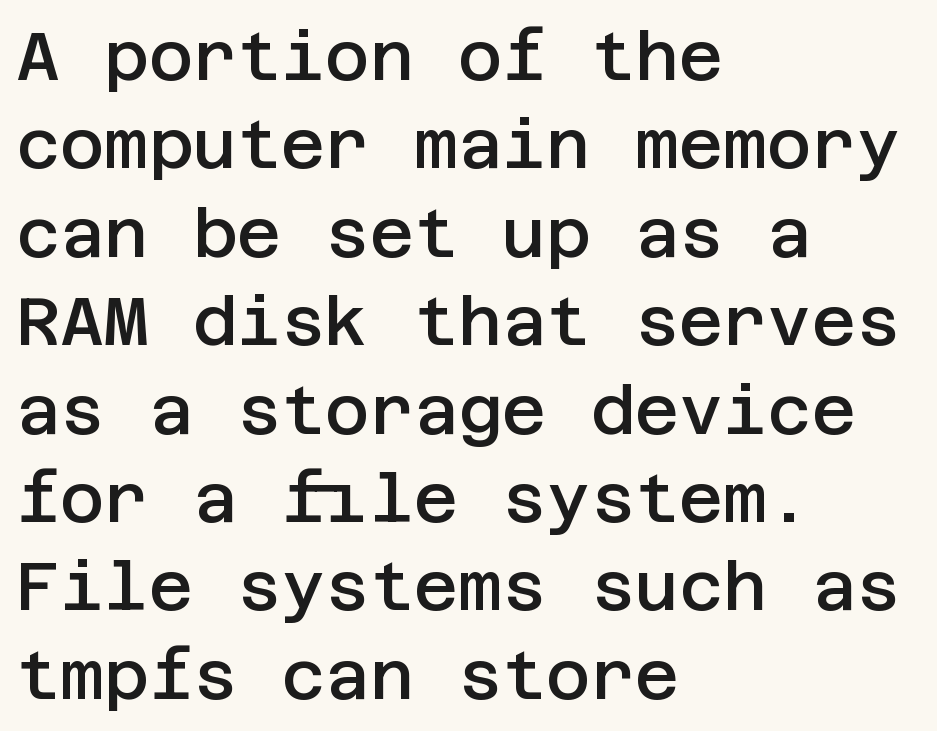
Baseline-to-baseline distance is the conventional proportion of letter height. Nope, no serifs anywhere on these letters. Stroke thickness is moderately raised; the sample reads as semibold. Compared with typical body copy, the letter spacing here is the same.
